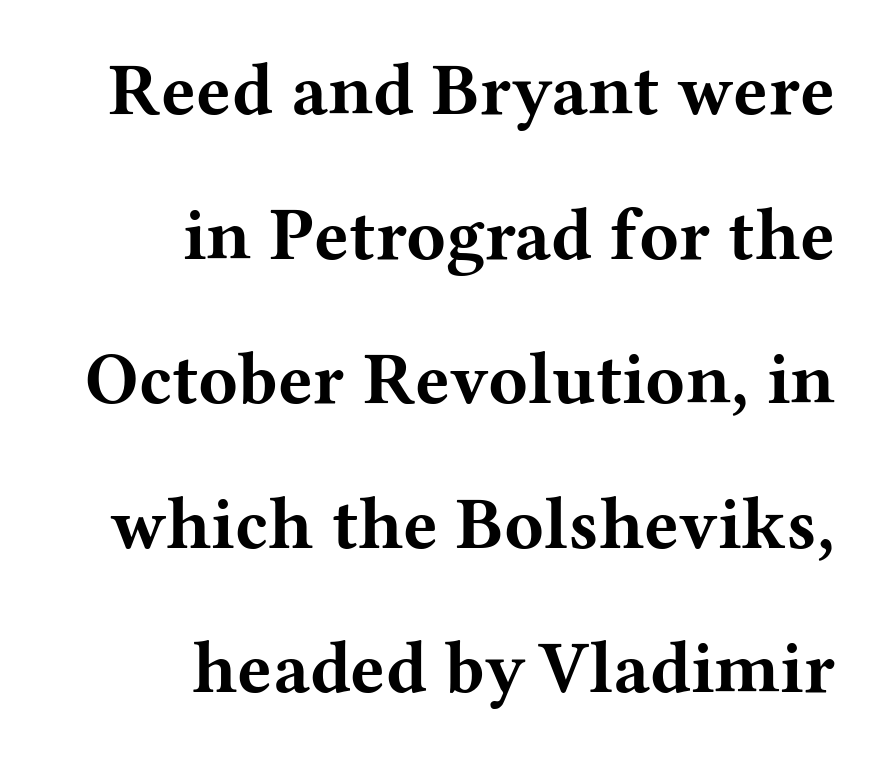
The image shows 73 px bold, wide serif type, upright; set right-aligned, loose line spacing (1.98x), normal letter spacing, not underlined; medium stroke contrast and a medium x-height.
